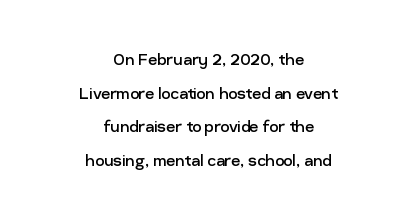
The image shows 20 px text type, upright; set centered, normal line spacing (1.68x), normal letter spacing, not underlined.
